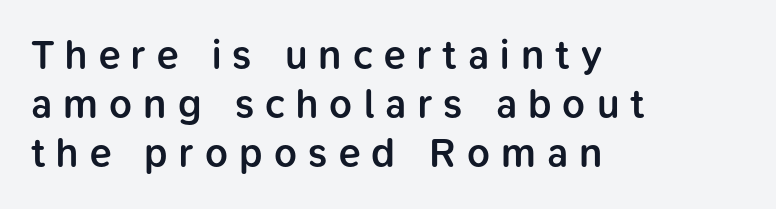
Nope, no serifs anywhere on these letters. Words float on clear page, feet unadorned. Is the letter spacing exaggerated? Yes — the characters are pushed far apart. These lines stack with their left ends in a neat column.
